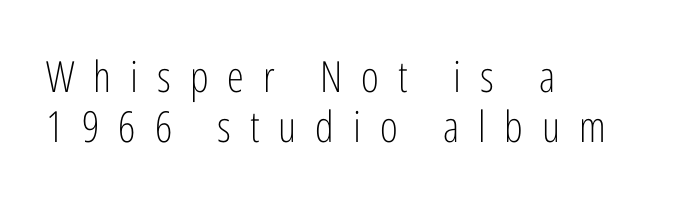
The image shows 43 px light, condensed sans-serif type, upright; set left-aligned, line spacing 1.17x, unusually wide letter spacing (+0.44 em), not underlined; low stroke contrast and a medium x-height.
